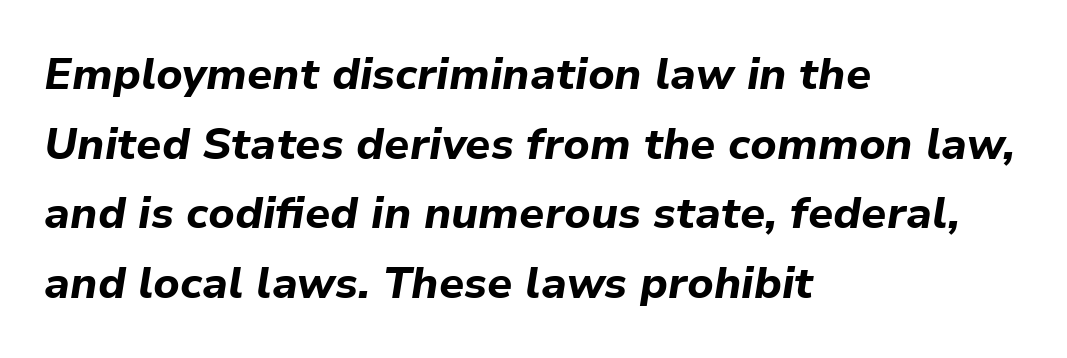
{"italic": "yes", "lean": "right", "slant_degrees": 9, "bold": "yes", "weight": "bold", "width": "normal", "stroke_contrast": "low", "x_height": "medium", "monospaced": "no", "underline": "no", "align": "left", "line_spacing": "normal", "line_spacing_ratio": 1.58, "letter_spacing": "normal", "letter_spacing_em": 0.0, "glyph_px": 44}
